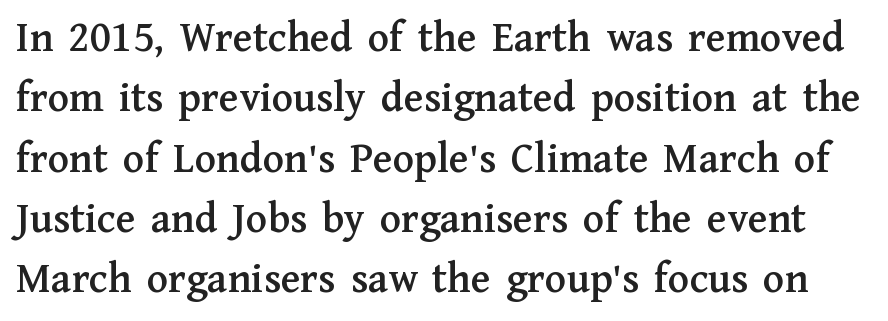
The image shows 44 px serif type, upright; set normal line spacing (1.37x), normal letter spacing, not underlined; medium stroke contrast and a medium x-height.
